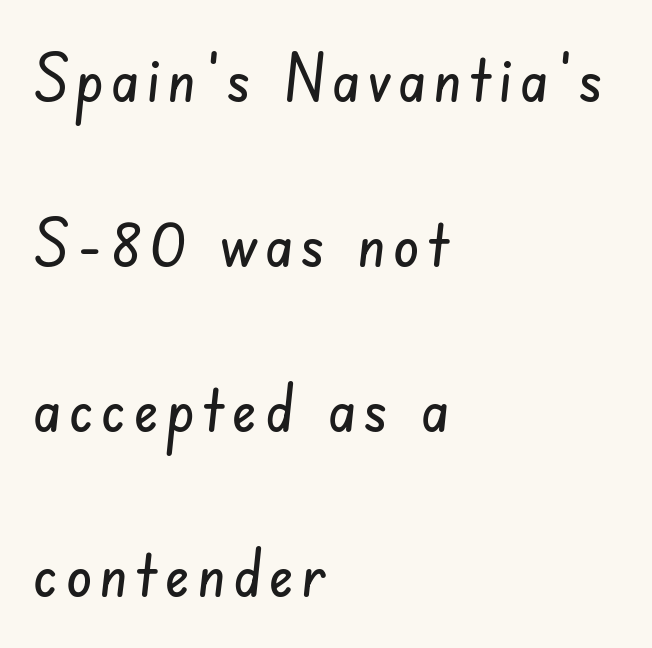
Horizontally, the lines are justified to the leading edge only. One glance says open: line gaps are wider than usual. Lines of text with bare space underneath. Typographically, this falls in the sans-serif category. Character widths vary here, with narrow letters taking less room than wide ones.
